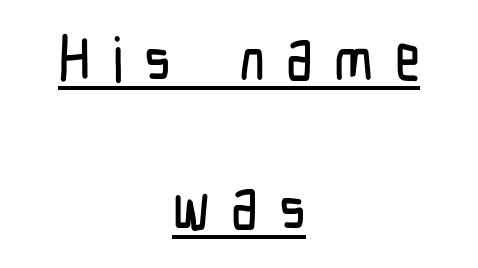
The image shows 62 px condensed sans-serif type, upright; set centered, loose line spacing (2.4x), unusually wide letter spacing (+0.34 em), underlined; low stroke contrast and a medium x-height.
